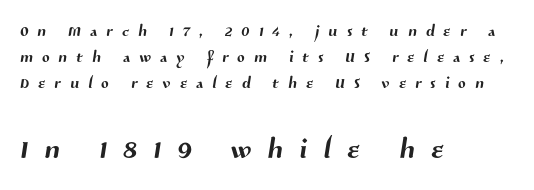
Q: Is the typeface a serif or a sans-serif typeface? A: Sans-serif.
Q: Is the text underlined? A: No.
Q: How is the paragraph aligned? A: Left-aligned.
Q: Is the spacing between letters normal or unusually wide? A: Unusually wide.
Q: Which block of text is set in a larger size, the first (top) or the second (bottom)? A: The second (bottom) one.
Q: Width (condensed, normal, or wide)? A: Normal.
Q: Stroke contrast? A: Medium.
Q: x-height? A: Medium.
Q: Monospaced? A: No.
